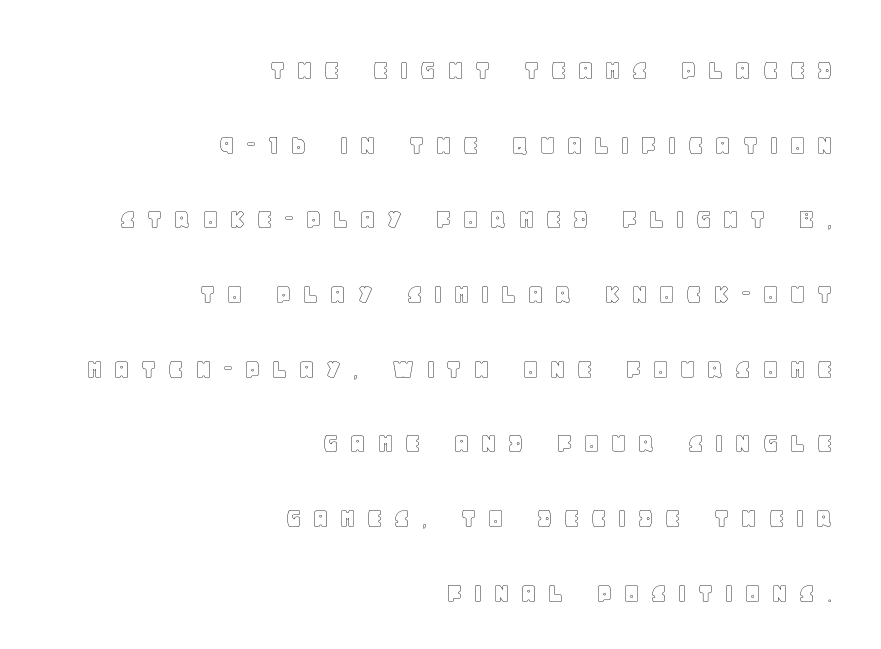
{"italic": "no", "width": "normal", "x_height": "large", "monospaced": "no", "underline": "no", "align": "right", "line_spacing": "loose", "line_spacing_ratio": 2.49, "letter_spacing": "wide", "letter_spacing_em": 0.33, "glyph_px": 30}
